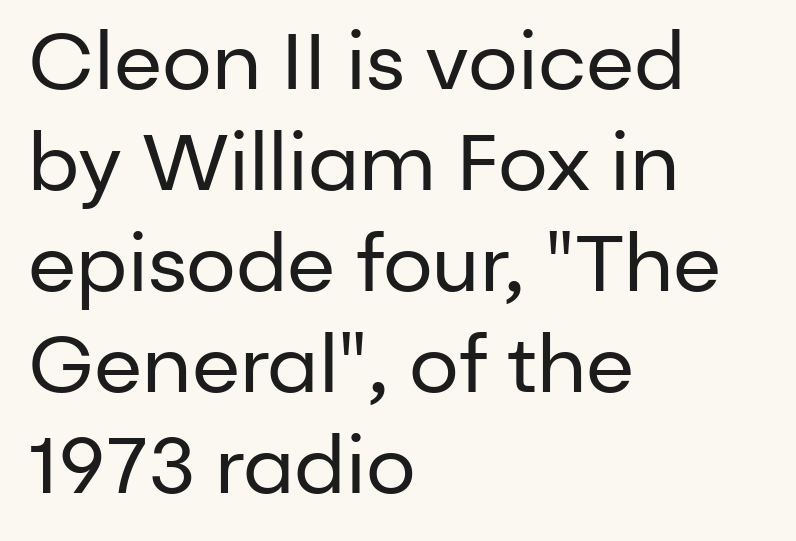
The gap between lines stays unmarked. Ordinary non-slanted type is in use. A classic flush-left, rag-right setting is used for this passage. Glyph-to-glyph distance matches everyday printed text.
